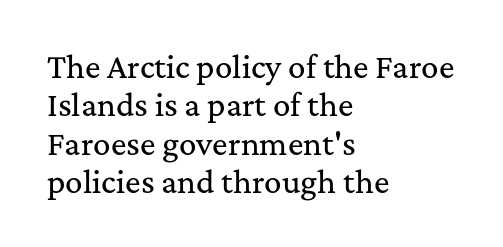
{"serif": "yes", "italic": "no", "width": "normal", "stroke_contrast": "medium", "x_height": "medium", "monospaced": "no", "underline": "no", "align": "left", "line_spacing": "normal", "line_spacing_ratio": 1.32, "letter_spacing": "normal", "letter_spacing_em": 0.0, "glyph_px": 29}
